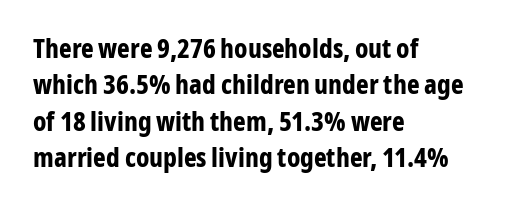
The image shows 27 px bold type, upright; set left-aligned, normal line spacing (1.35x), normal letter spacing, not underlined.
